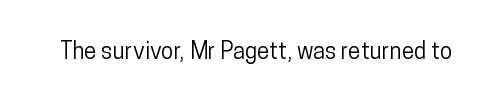
Each word holds together tightly as a unit, with standard inter-letter gaps. Posture: upright roman. The specimen omits any rule beneath the text block's lines.
